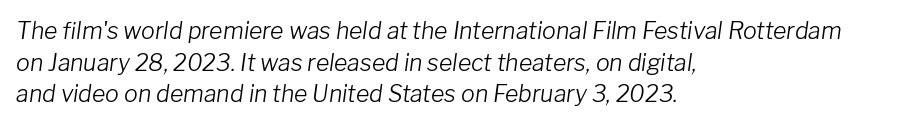
{"italic": "yes", "lean": "right", "slant_degrees": 8, "bold": "no", "underline": "no", "align": "left", "line_spacing": "normal", "line_spacing_ratio": 1.38, "letter_spacing": "normal", "letter_spacing_em": 0.0, "glyph_px": 23}
